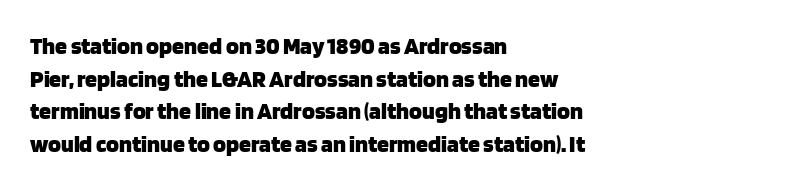
{"italic": "no", "bold": "yes", "underline": "no", "align": "left", "line_spacing": "normal", "line_spacing_ratio": 1.36, "letter_spacing": "normal", "letter_spacing_em": 0.0, "glyph_px": 24}
